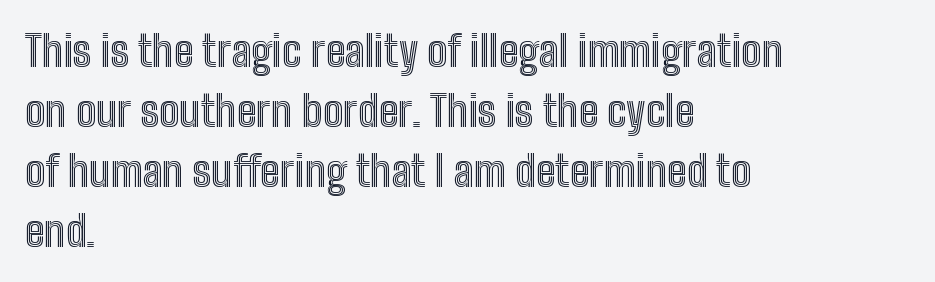
The image shows 42 px condensed type, upright; set left-aligned, normal line spacing (1.43x), normal letter spacing, not underlined; a medium x-height.
